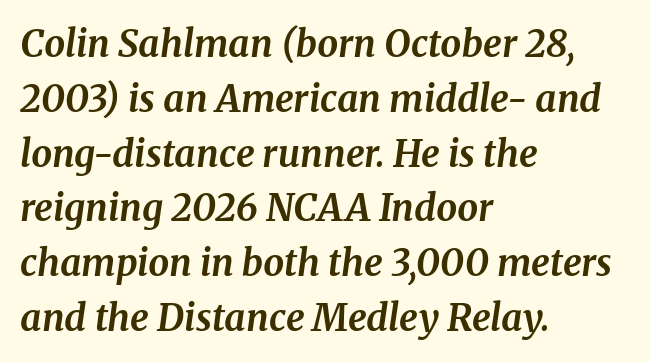
Line starts are locked; line ends wander. Vertical spacing — default. This rendering features lettering with no underline. Unlike a clean sans, this face finishes its strokes with serifs. A typesetter would call this proportional, since set widths differ per character.
